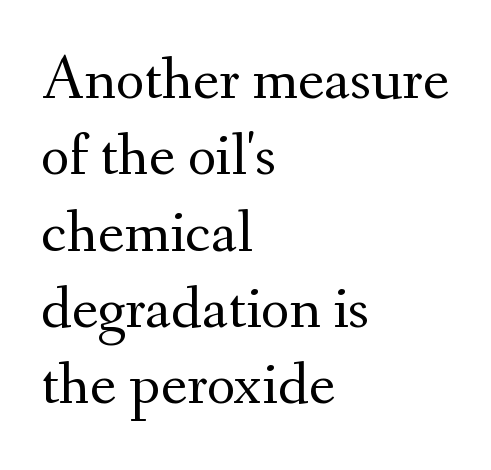
The image shows 62 px regular-weight serif type, upright; set left-aligned, line spacing 1.23x, normal letter spacing, not underlined; medium stroke contrast and a small x-height.
